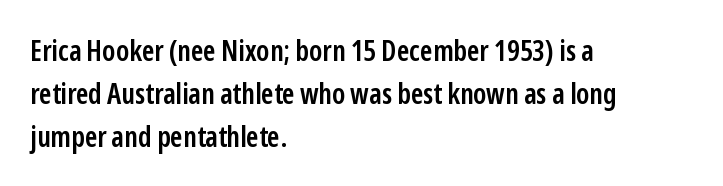
{"serif": "no", "italic": "no", "bold": "semi", "weight": "semibold", "width": "condensed", "stroke_contrast": "low", "x_height": "medium", "monospaced": "no", "underline": "no", "align": "left", "line_spacing": "normal", "line_spacing_ratio": 1.48, "letter_spacing": "normal", "letter_spacing_em": 0.0, "glyph_px": 29}
